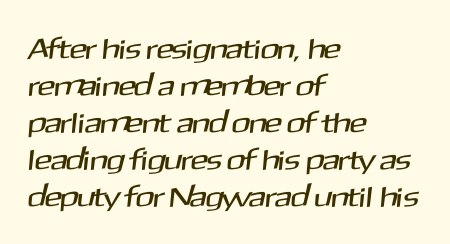
The image shows 29 px sans-serif type; set left-aligned, normal line spacing (1.28x), normal letter spacing, not underlined; medium stroke contrast and a medium x-height.
